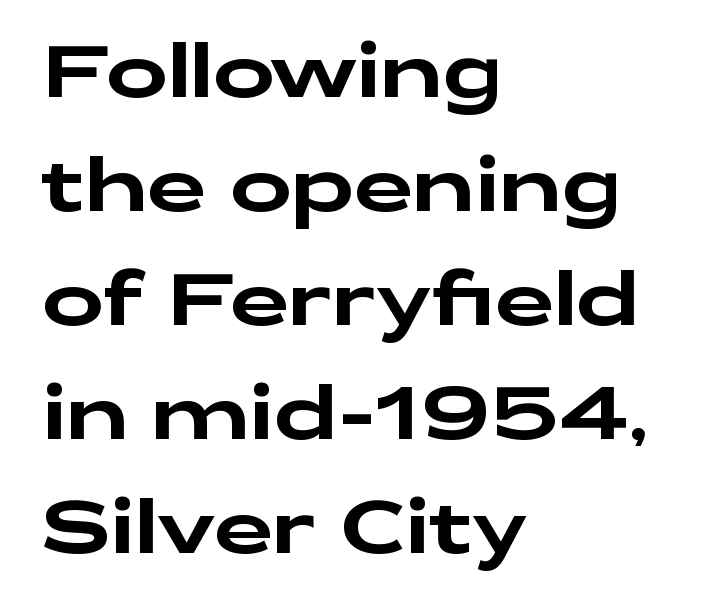
The image shows 74 px wide sans-serif type, upright; set left-aligned, normal line spacing (1.54x), normal letter spacing, not underlined; low stroke contrast and a medium x-height.
